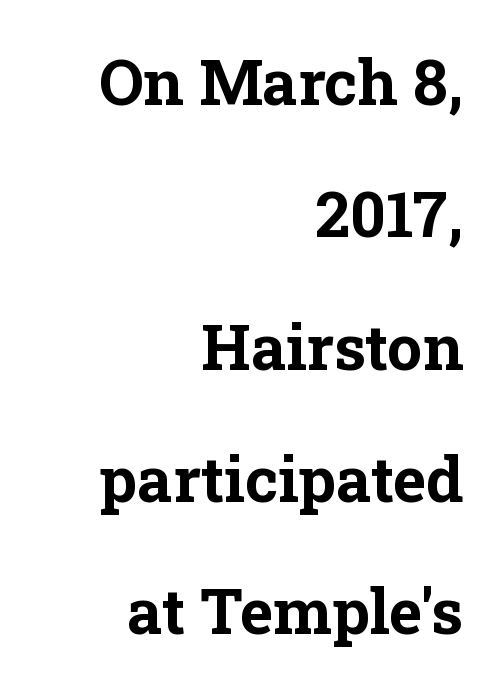
A typesetter would label this face a serif. The string is rendered with underlining switched off. This sample uses plain, unmodified letter spacing. Line spacing here is loose.
